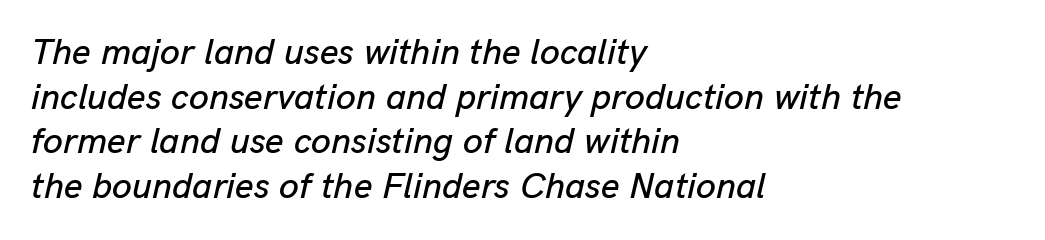
Glance below the letters and you will spot only blank space. Italic? Definitely — the glyphs are oblique. Varying glyph widths throughout — classic text-font behaviour. Nothing unusual about the tracking: characters are spaced as the font intends. Layout note: lines flush left.
